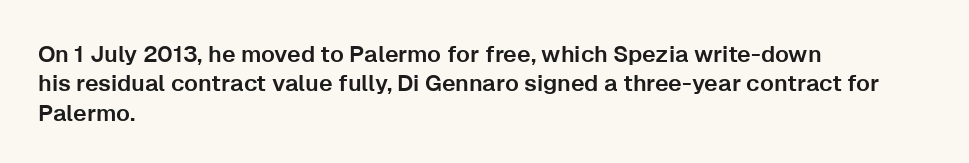
{"italic": "no", "underline": "no", "align": "left", "line_spacing": "normal", "line_spacing_ratio": 1.28, "letter_spacing": "normal", "letter_spacing_em": 0.0, "glyph_px": 23}
